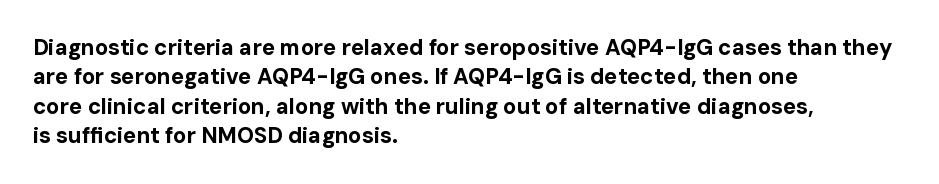
Q: Is the text bold? A: Yes.
Q: Is the text italic (slanted)? A: No, it is upright.
Q: Is the text underlined? A: No.
Q: How is the paragraph aligned? A: Left-aligned.
Q: Is the spacing between letters normal or unusually wide? A: Normal.
Q: Is the spacing between lines tight, normal or loose? A: Normal.
